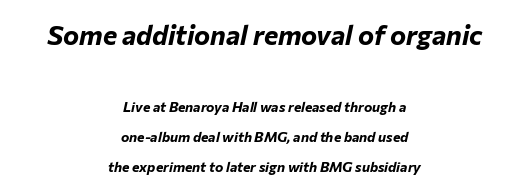
The image shows 27 px bold type, italic (leaning right); set centered, loose line spacing (2.15x), normal letter spacing, not underlined; the first (top) block is 1.93x larger.
